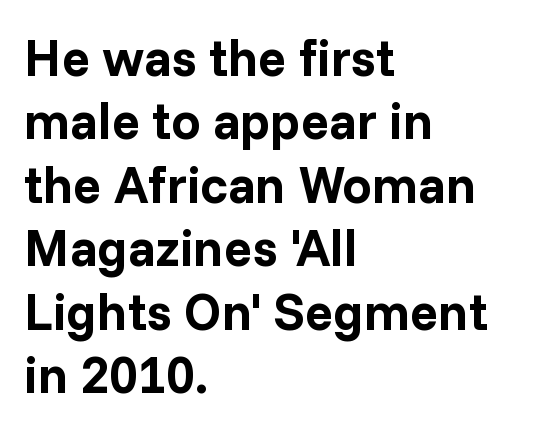
The image shows 52 px bold sans-serif type, upright; set left-aligned, line spacing 1.22x, normal letter spacing, not underlined; low stroke contrast and a medium x-height.
